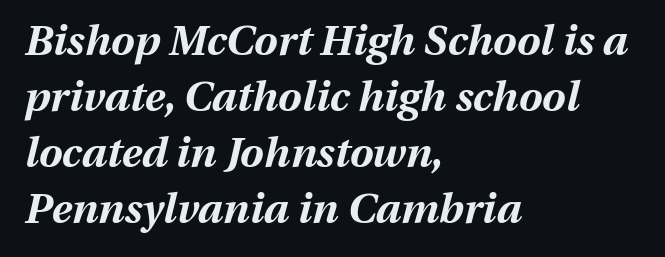
Q: Is the text bold? A: Yes.
Q: Is the text italic (slanted)? A: Yes, it leans right by about 13 degrees.
Q: Is the text underlined? A: No.
Q: How is the paragraph aligned? A: Left-aligned.
Q: Is the spacing between letters normal or unusually wide? A: Normal.
Q: Is the spacing between lines tight, normal or loose? A: Normal.
Q: Width (condensed, normal, or wide)? A: Normal.
Q: Stroke contrast? A: Medium.
Q: x-height? A: Medium.
Q: Monospaced? A: No.
